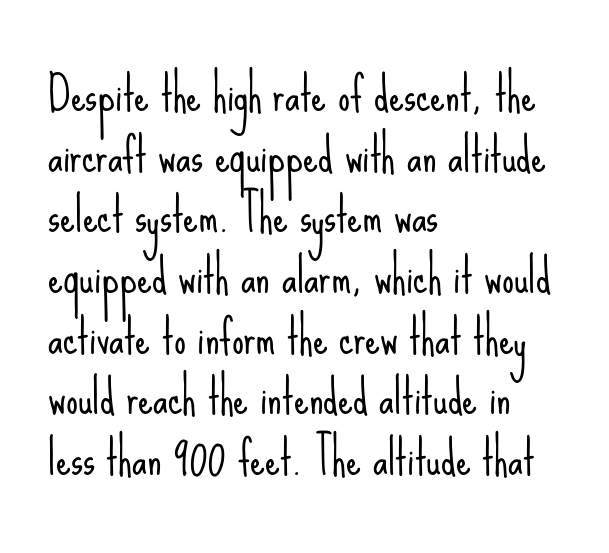
Q: Is the text bold? A: No.
Q: Is the text italic (slanted)? A: No, it is upright.
Q: Is the typeface a serif or a sans-serif typeface? A: Sans-serif.
Q: Is the text underlined? A: No.
Q: How is the paragraph aligned? A: Left-aligned.
Q: Is the spacing between letters normal or unusually wide? A: Normal.
Q: Is the spacing between lines tight, normal or loose? A: Normal.
Q: Width (condensed, normal, or wide)? A: Condensed.
Q: Stroke contrast? A: Low.
Q: x-height? A: Small.
Q: Monospaced? A: No.
